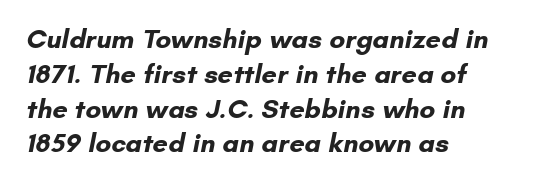
The image shows 27 px bold type; set left-aligned, normal line spacing (1.29x), normal letter spacing, not underlined.
